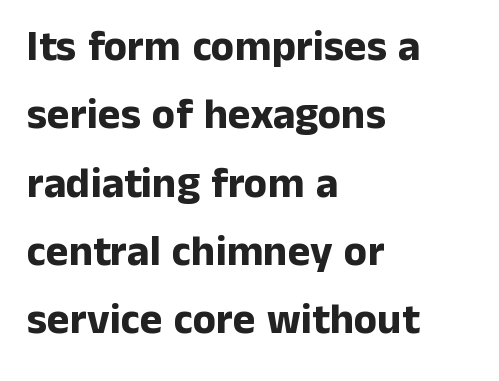
Q: Is the text bold? A: Yes.
Q: Is the text italic (slanted)? A: No, it is upright.
Q: Is the typeface a serif or a sans-serif typeface? A: Sans-serif.
Q: Is the text underlined? A: No.
Q: How is the paragraph aligned? A: Left-aligned.
Q: Is the spacing between letters normal or unusually wide? A: Normal.
Q: Is the spacing between lines tight, normal or loose? A: Normal.
Q: Width (condensed, normal, or wide)? A: Normal.
Q: Stroke contrast? A: Low.
Q: x-height? A: Medium.
Q: Monospaced? A: No.
